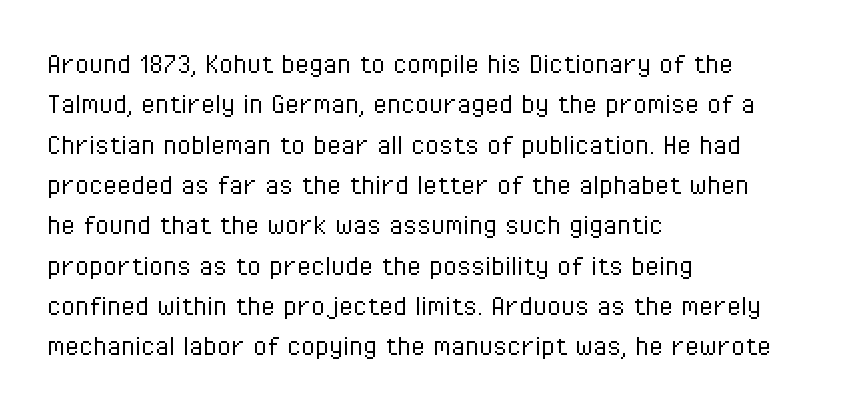
Q: Is the text bold? A: No.
Q: Is the text italic (slanted)? A: No, it is upright.
Q: Is the typeface a serif or a sans-serif typeface? A: Sans-serif.
Q: Is the text underlined? A: No.
Q: How is the paragraph aligned? A: Left-aligned.
Q: Is the spacing between letters normal or unusually wide? A: Normal.
Q: Is the spacing between lines tight, normal or loose? A: Normal.
Q: Width (condensed, normal, or wide)? A: Condensed.
Q: Stroke contrast? A: Low.
Q: x-height? A: Medium.
Q: Monospaced? A: No.
